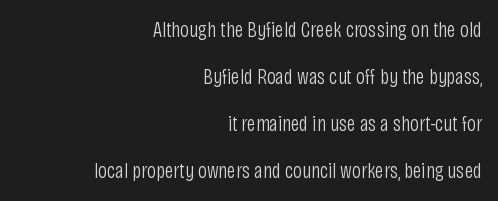
Weight: in the light-to-regular range. The letters stand upright; this is a roman face. Reading down the block, your eye finds every line finishing at a fixed right position. A typesetter would call this leading open, well beyond the default.
